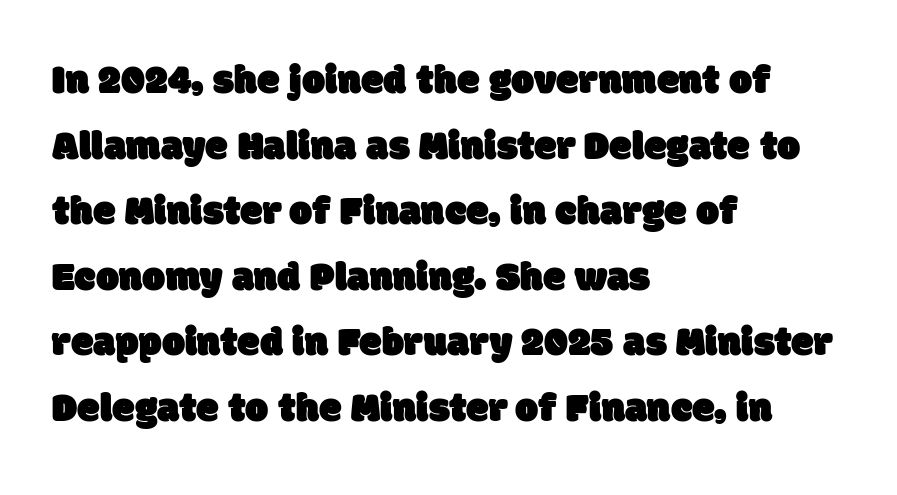
Q: Is the typeface a serif or a sans-serif typeface? A: Sans-serif.
Q: Is the text underlined? A: No.
Q: How is the paragraph aligned? A: Left-aligned.
Q: Is the spacing between letters normal or unusually wide? A: Normal.
Q: Is the spacing between lines tight, normal or loose? A: Normal.
Q: Width (condensed, normal, or wide)? A: Normal.
Q: Stroke contrast? A: Low.
Q: x-height? A: Large.
Q: Monospaced? A: No.
